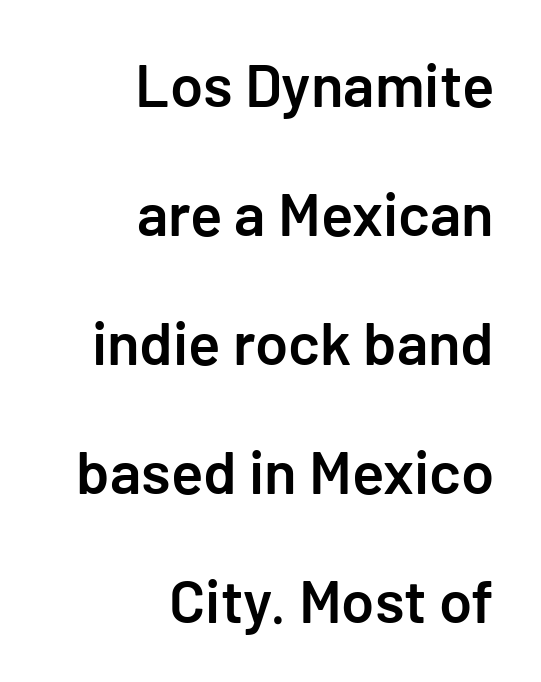
{"serif": "no", "italic": "no", "bold": "semi", "weight": "semibold", "width": "normal", "stroke_contrast": "low", "x_height": "medium", "underline": "no", "align": "right", "line_spacing": "loose", "line_spacing_ratio": 2.15, "letter_spacing": "normal", "letter_spacing_em": 0.0, "glyph_px": 60}
